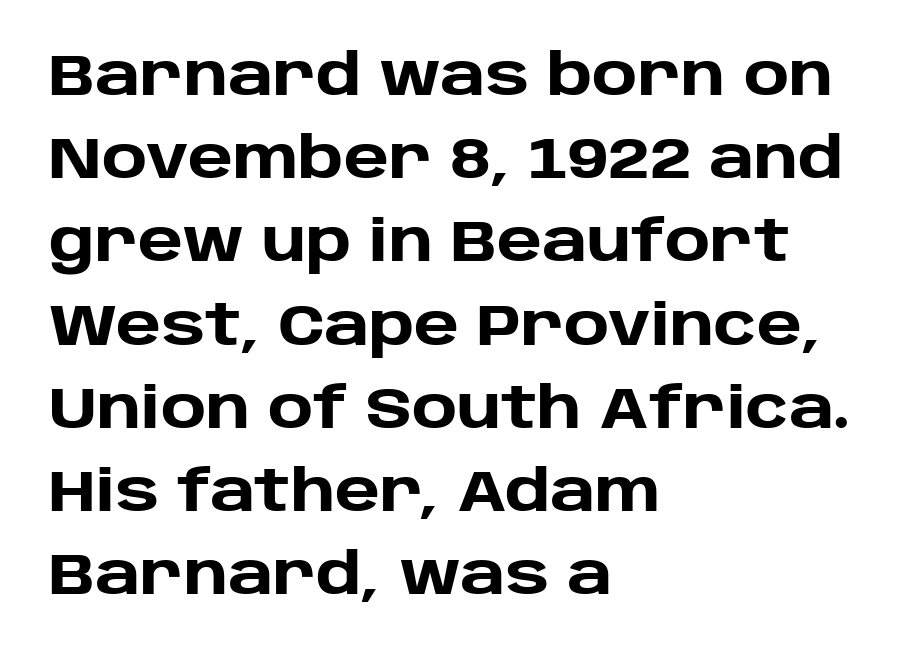
Every letter is thick-stroked: bold, no question. Unlike a traditional serif, this face leaves its strokes unadorned. Line starts are locked; line ends wander. The font's upright variant was chosen for this text.
